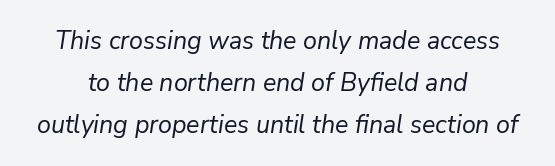
Underline: absent. Tall strokes in this sample are angled rather than plumb. Regarding leading, the lines here are spaced in the standard way. Horizontal alignment here is central, giving a formal, balanced look. Vertical stems look standard width or narrower in stroke.
